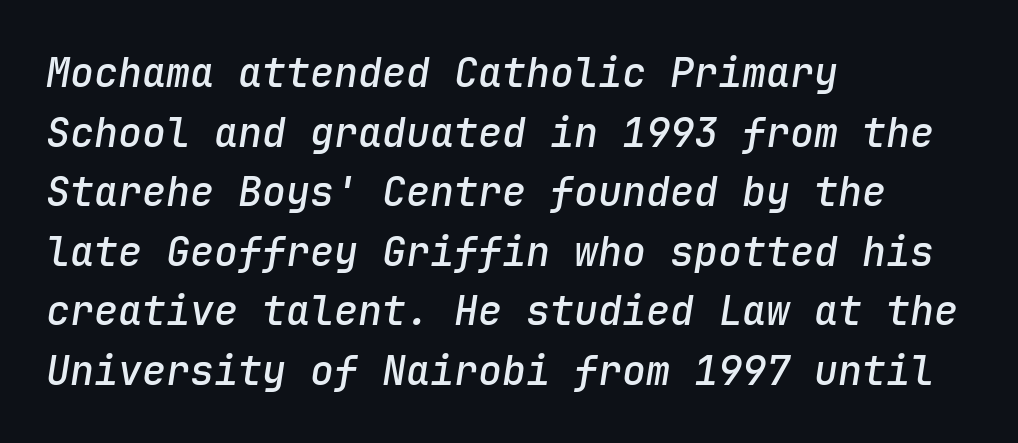
Q: Is the text bold? A: Semi-bold.
Q: Is the text italic (slanted)? A: Yes, it leans right by about 9 degrees.
Q: Is the text underlined? A: No.
Q: How is the paragraph aligned? A: Left-aligned.
Q: Is the spacing between letters normal or unusually wide? A: Normal.
Q: Is the spacing between lines tight, normal or loose? A: Normal.
Q: Width (condensed, normal, or wide)? A: Normal.
Q: Stroke contrast? A: Low.
Q: x-height? A: Medium.
Q: Monospaced? A: Yes.
